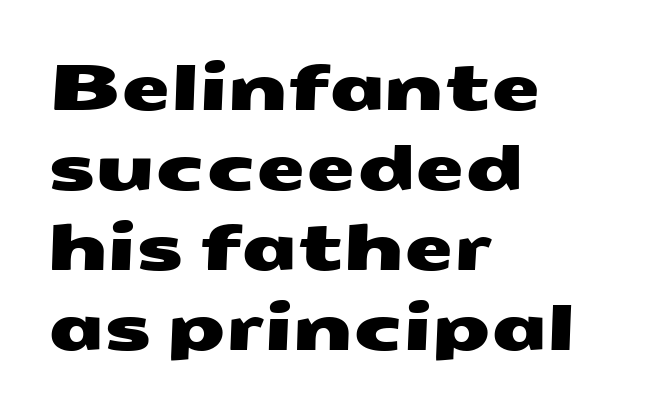
Q: Is the typeface a serif or a sans-serif typeface? A: Sans-serif.
Q: Is the text underlined? A: No.
Q: How is the paragraph aligned? A: Left-aligned.
Q: Is the spacing between letters normal or unusually wide? A: Normal.
Q: Is the spacing between lines tight, normal or loose? A: Normal.
Q: Width (condensed, normal, or wide)? A: Wide.
Q: Stroke contrast? A: Medium.
Q: x-height? A: Medium.
Q: Monospaced? A: No.
